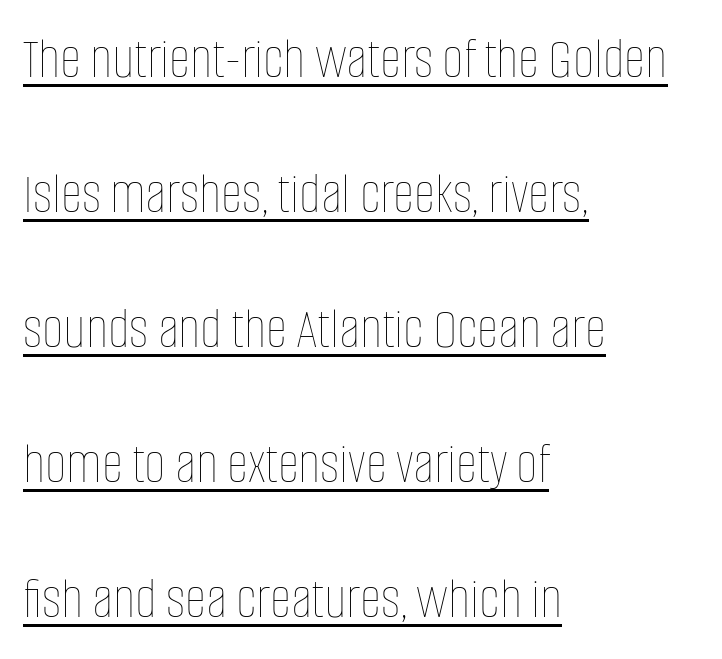
You can see a thin bar hugging the bottom of the glyphs. A typesetter would mark this as roman, not italic. You could call the tracking neutral — neither tight nor loose. The typeface has the unassuming heft of standard copy or less.
